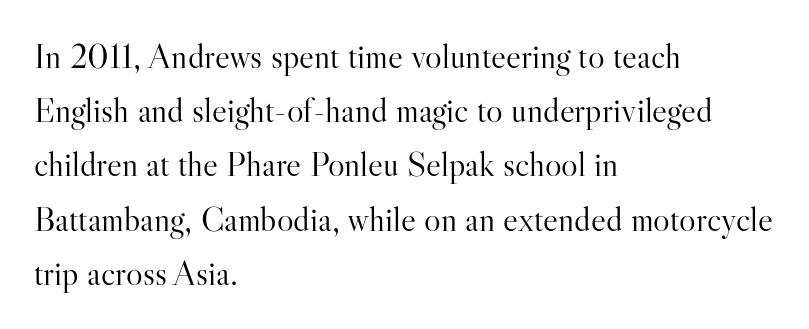
Q: Is the text bold? A: No.
Q: Is the text italic (slanted)? A: No, it is upright.
Q: Is the typeface a serif or a sans-serif typeface? A: Serif.
Q: Is the text underlined? A: No.
Q: How is the paragraph aligned? A: Left-aligned.
Q: Is the spacing between letters normal or unusually wide? A: Normal.
Q: Is the spacing between lines tight, normal or loose? A: Normal.
Q: Width (condensed, normal, or wide)? A: Normal.
Q: Stroke contrast? A: High.
Q: x-height? A: Small.
Q: Monospaced? A: No.
